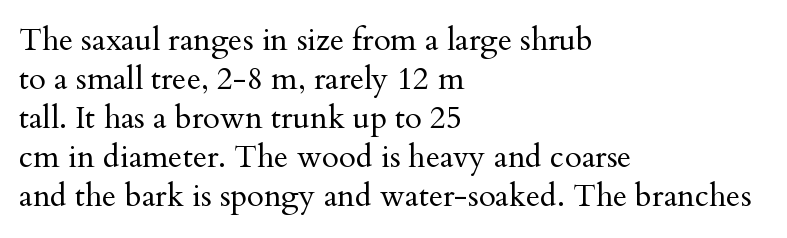
Summary of vertical rhythm: regular, with standard interline spacing. Does the lettering tilt? It doesn't — this is upright. This sample has the flowing, uneven cadence of proportional lettering. Check under the words: just untouched page. Weight class: somewhere from thin through regular. Are there feet on the stems? There are — it's a serif.
